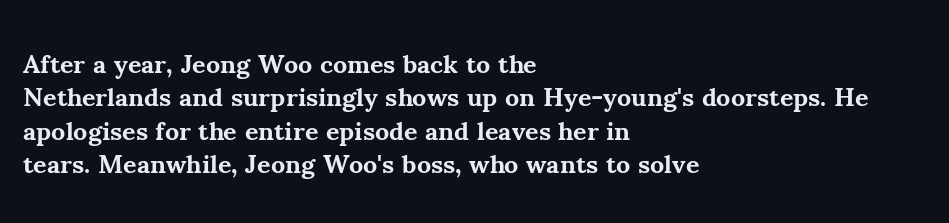
Q: Is the text bold? A: Yes.
Q: Is the text italic (slanted)? A: No, it is upright.
Q: Is the text underlined? A: No.
Q: How is the paragraph aligned? A: Left-aligned.
Q: Is the spacing between letters normal or unusually wide? A: Normal.
Q: Is the spacing between lines tight, normal or loose? A: Normal.
